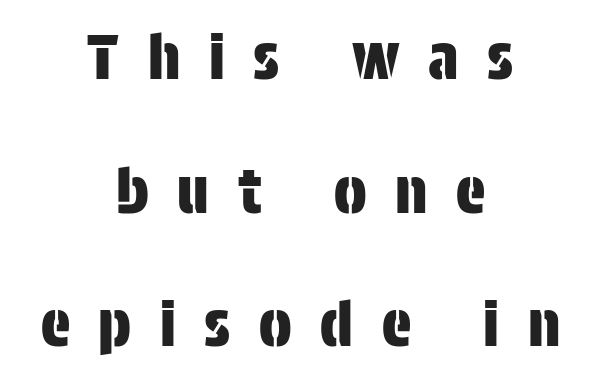
{"serif": "no", "italic": "no", "width": "condensed", "stroke_contrast": "low", "x_height": "large", "monospaced": "no", "underline": "no", "align": "center", "line_spacing": "loose", "line_spacing_ratio": 2.19, "letter_spacing": "wide", "letter_spacing_em": 0.47, "glyph_px": 61}
